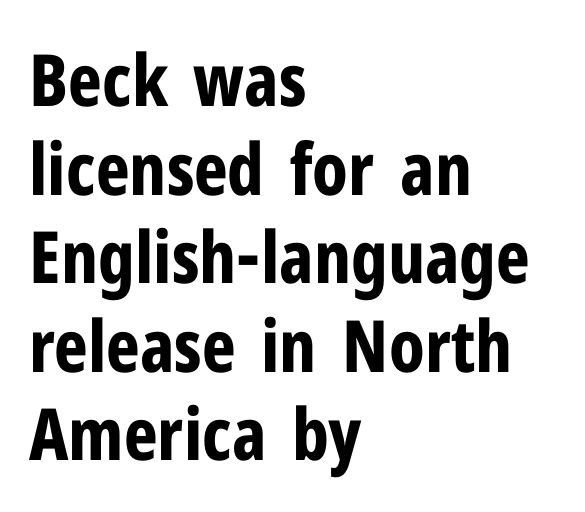
{"serif": "no", "italic": "no", "bold": "yes", "weight": "bold", "width": "condensed", "stroke_contrast": "low", "x_height": "medium", "monospaced": "no", "underline": "no", "align": "left", "line_spacing_ratio": 1.23, "letter_spacing": "normal", "letter_spacing_em": 0.0, "glyph_px": 72}
